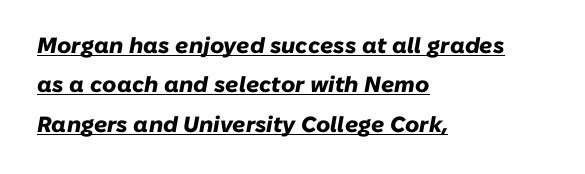
{"italic": "yes", "lean": "right", "slant_degrees": 10, "bold": "yes", "underline": "yes", "align": "left", "line_spacing_ratio": 1.79, "letter_spacing": "normal", "letter_spacing_em": 0.0, "glyph_px": 22}
